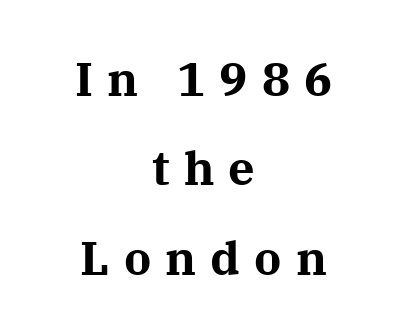
{"serif": "yes", "italic": "no", "bold": "yes", "weight": "bold", "width": "normal", "stroke_contrast": "medium", "x_height": "medium", "monospaced": "no", "underline": "no", "align": "center", "line_spacing": "loose", "line_spacing_ratio": 1.9, "letter_spacing": "wide", "letter_spacing_em": 0.3, "glyph_px": 47}
